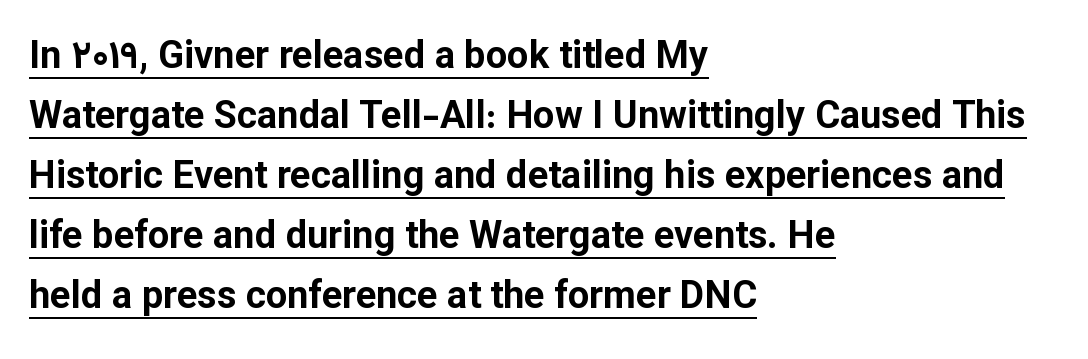
{"serif": "no", "italic": "no", "bold": "yes", "weight": "bold", "width": "normal", "stroke_contrast": "low", "x_height": "medium", "monospaced": "no", "underline": "yes", "align": "left", "line_spacing": "normal", "line_spacing_ratio": 1.58, "letter_spacing": "normal", "letter_spacing_em": 0.0, "glyph_px": 38}
